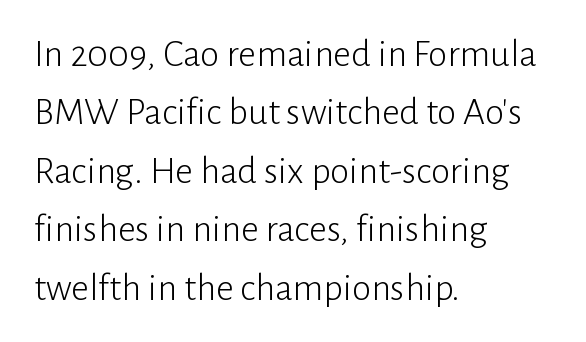
{"serif": "no", "italic": "no", "bold": "no", "weight": "light", "width": "normal", "stroke_contrast": "low", "x_height": "medium", "monospaced": "no", "underline": "no", "align": "left", "line_spacing": "normal", "line_spacing_ratio": 1.5, "letter_spacing": "normal", "letter_spacing_em": 0.0, "glyph_px": 39}
